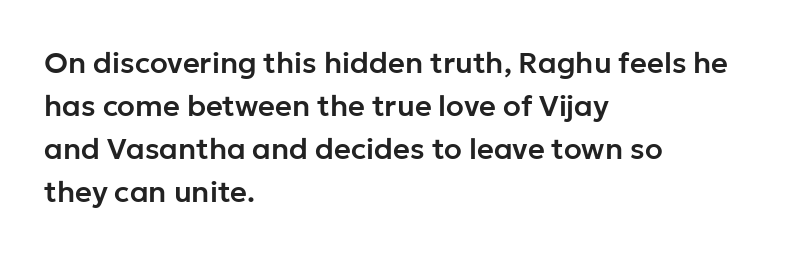
{"serif": "no", "italic": "no", "width": "normal", "stroke_contrast": "low", "x_height": "medium", "monospaced": "no", "underline": "no", "align": "left", "line_spacing": "normal", "line_spacing_ratio": 1.48, "letter_spacing": "normal", "letter_spacing_em": 0.0, "glyph_px": 29}
